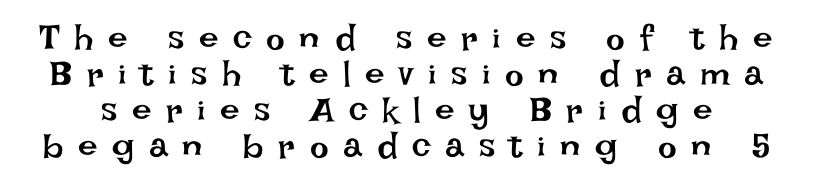
{"italic": "no", "bold": "no", "weight": "regular", "width": "normal", "stroke_contrast": "low", "x_height": "large", "monospaced": "no", "underline": "no", "line_spacing": "tight", "line_spacing_ratio": 1.03, "letter_spacing": "wide", "letter_spacing_em": 0.42, "glyph_px": 35}
